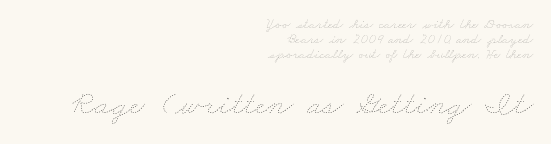
{"bold": "no", "weight": "thin", "width": "wide", "stroke_contrast": "low", "x_height": "small", "monospaced": "no", "underline": "no", "align": "right", "line_spacing": "tight", "line_spacing_ratio": 1.07, "letter_spacing": "normal", "letter_spacing_em": 0.0, "larger_block": "second", "size_ratio": 2.43, "glyph_px": 34}
